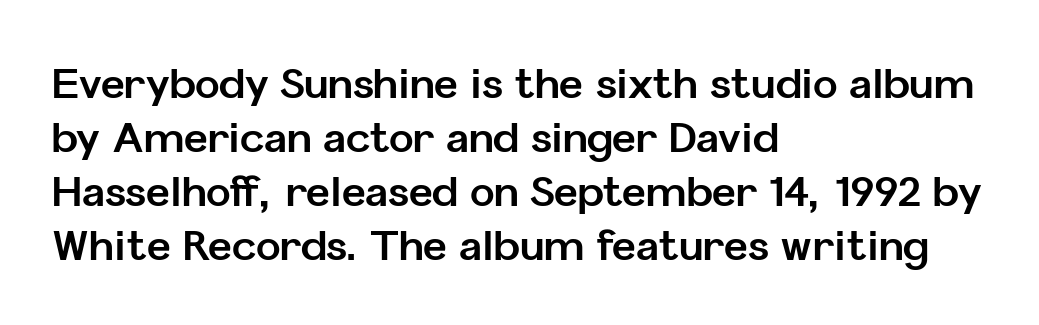
{"serif": "no", "italic": "no", "bold": "yes", "weight": "bold", "width": "normal", "stroke_contrast": "low", "x_height": "medium", "monospaced": "no", "underline": "no", "align": "left", "line_spacing": "normal", "line_spacing_ratio": 1.32, "letter_spacing": "normal", "letter_spacing_em": 0.0, "glyph_px": 41}
